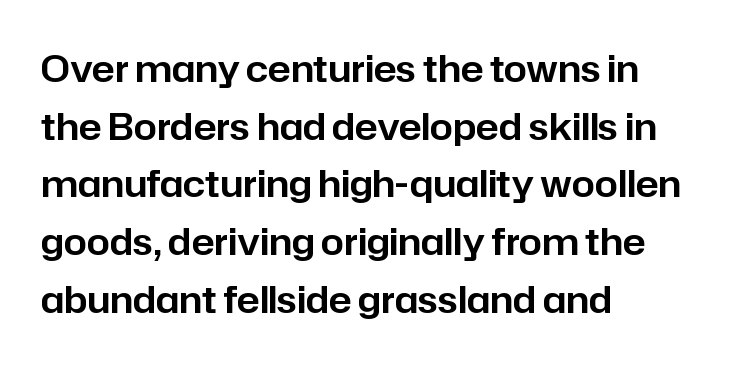
{"serif": "no", "italic": "no", "width": "normal", "stroke_contrast": "low", "x_height": "medium", "monospaced": "no", "underline": "no", "align": "left", "line_spacing": "normal", "line_spacing_ratio": 1.56, "letter_spacing": "normal", "letter_spacing_em": 0.0, "glyph_px": 37}
